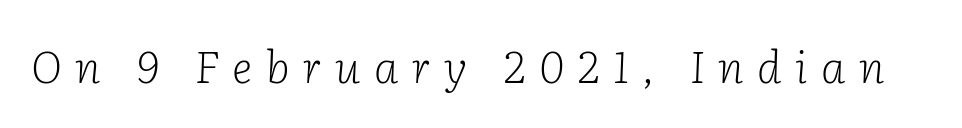
{"serif": "yes", "italic": "yes", "lean": "right", "slant_degrees": 2, "bold": "no", "weight": "light", "width": "normal", "stroke_contrast": "low", "x_height": "medium", "monospaced": "no", "underline": "no", "letter_spacing": "wide", "letter_spacing_em": 0.31, "glyph_px": 44}
